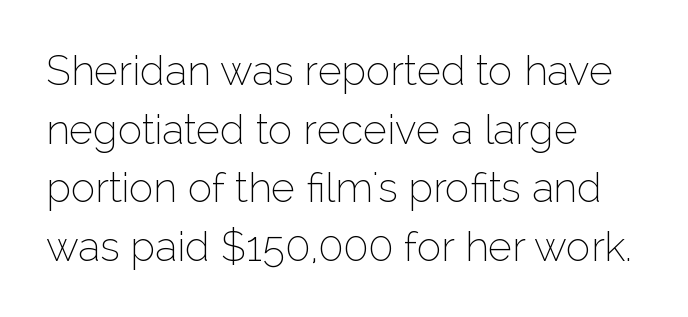
The face used here is rendered with its standard letterfit. A typesetter would mark this as roman, not italic. A typesetter would call this leading conventional body-copy spacing. In terms of letterform style, serifs are entirely absent. Think of a printed novel: that variable character pitch is what you see here. Stem width sits at or under what a default text font uses.
